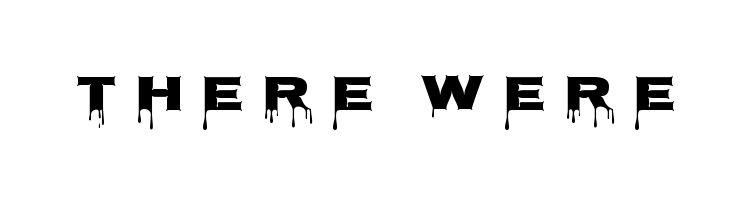
Weight check: bold — yes, fully. The space directly below the letters is spotless. Is this a fixed-width face? No — the glyphs have proportional, varying widths. The type family on display is of the sans-serif kind.
